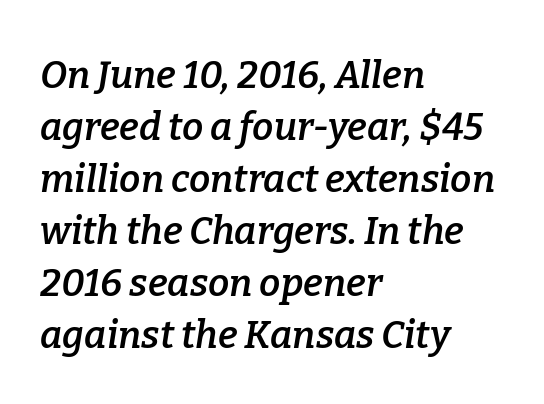
The image shows 38 px semibold serif type, italic (leaning right); set left-aligned, normal line spacing (1.37x), normal letter spacing, not underlined; low stroke contrast and a medium x-height.
